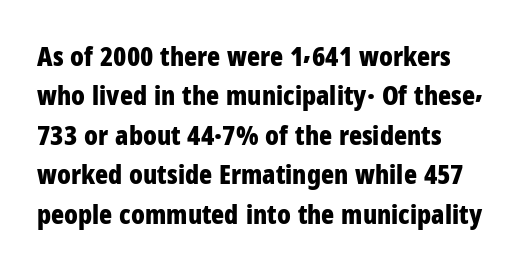
The image shows 27 px bold type, upright; set left-aligned, normal line spacing (1.46x), normal letter spacing, not underlined.
